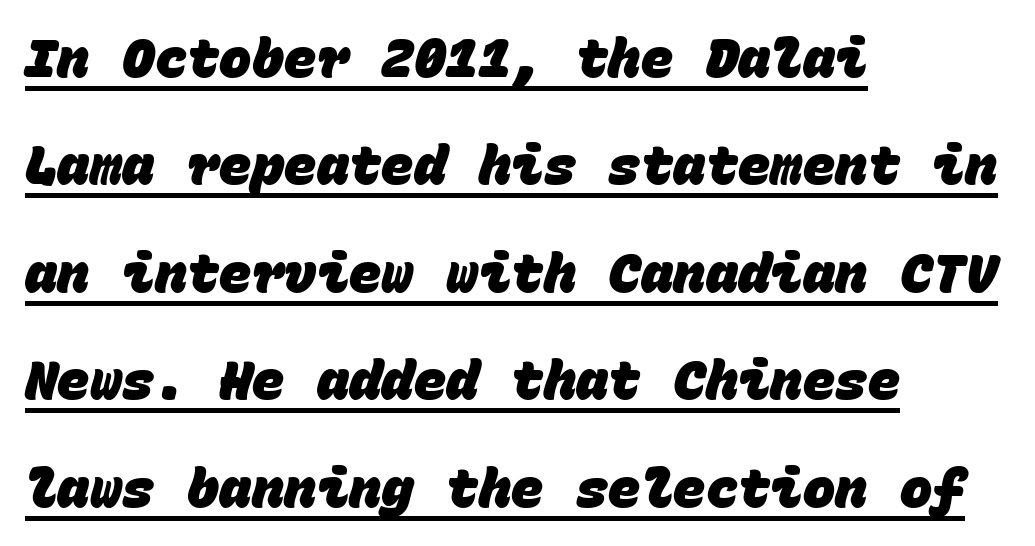
The image shows 54 px heavy sans-serif type, monospaced; set left-aligned, loose line spacing (1.99x), normal letter spacing, underlined; low stroke contrast and a large x-height.
